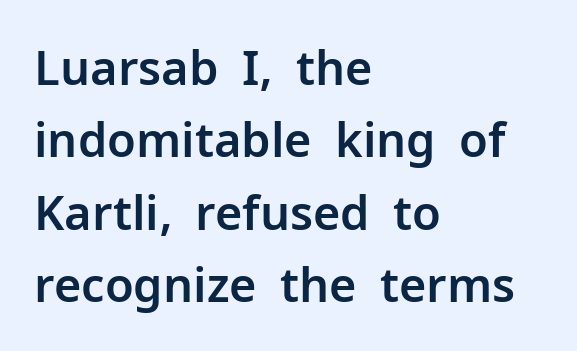
The image shows 47 px sans-serif type, upright; set left-aligned, normal line spacing (1.54x), normal letter spacing, not underlined; low stroke contrast and a medium x-height.
